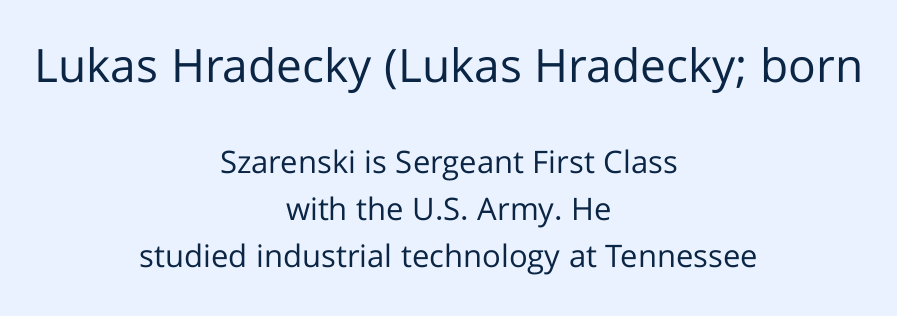
The image shows 46 px regular-weight sans-serif type, upright; set centered, normal line spacing (1.52x), normal letter spacing, not underlined; the first (top) block is 1.48x larger; low stroke contrast and a medium x-height.
